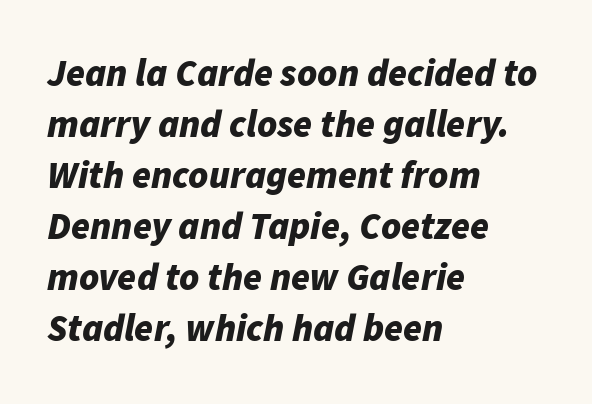
{"italic": "yes", "lean": "right", "slant_degrees": 11, "bold": "yes", "weight": "bold", "width": "normal", "stroke_contrast": "low", "x_height": "medium", "monospaced": "no", "underline": "no", "align": "left", "line_spacing": "normal", "line_spacing_ratio": 1.34, "letter_spacing": "normal", "letter_spacing_em": 0.0, "glyph_px": 38}
